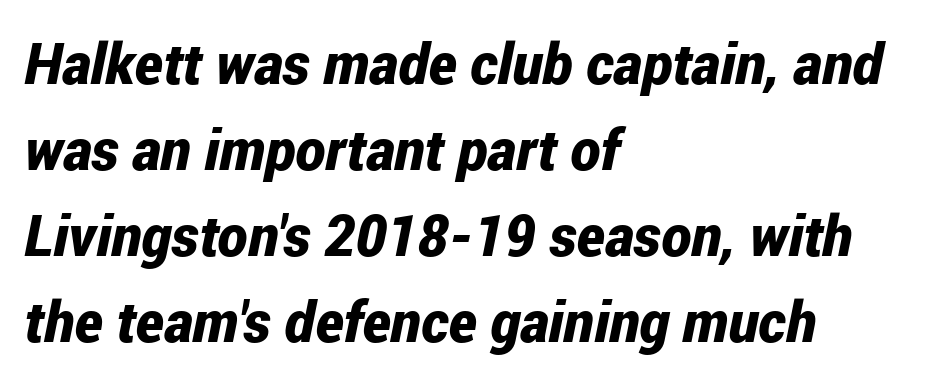
{"italic": "yes", "lean": "right", "slant_degrees": 12, "bold": "yes", "weight": "bold", "width": "condensed", "stroke_contrast": "low", "x_height": "medium", "monospaced": "no", "underline": "no", "align": "left", "line_spacing": "normal", "line_spacing_ratio": 1.51, "letter_spacing": "normal", "letter_spacing_em": 0.0, "glyph_px": 57}
